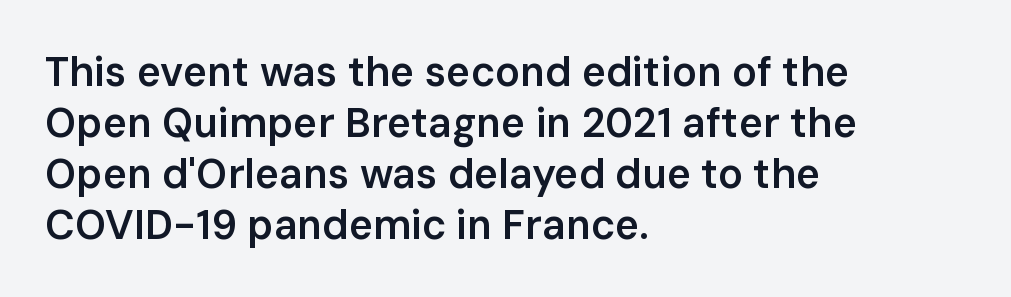
No extra tracking has been applied to these lines. Horizontally, the lines are justified to the leading edge only. Upright lettering throughout. The foot of each line stays bare and open. Set as a demibold, roughly 600 on the weight scale. Each letter's strokes conclude bluntly, with no projecting serifs.
